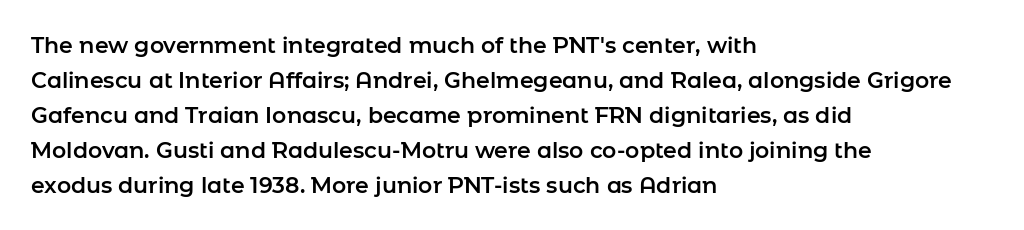
Q: Is the text italic (slanted)? A: No, it is upright.
Q: Is the text underlined? A: No.
Q: How is the paragraph aligned? A: Left-aligned.
Q: Is the spacing between letters normal or unusually wide? A: Normal.
Q: Is the spacing between lines tight, normal or loose? A: Normal.
